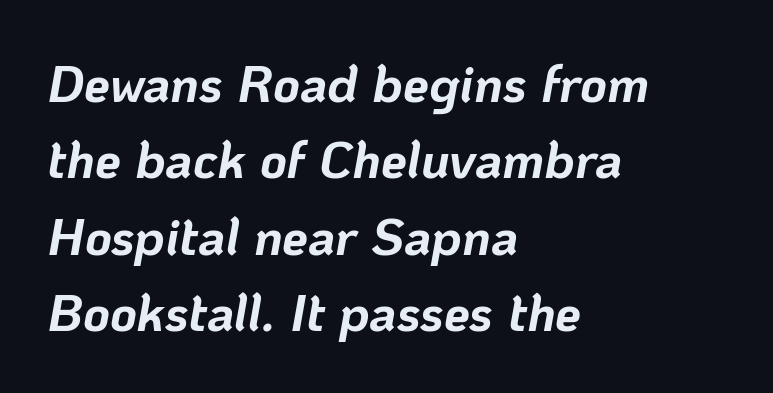
These lines are set flush left with a ragged right edge. Line spacing here is normal. The glyphs have the mass of a bold cut. The face used here is proportionally spaced, like ordinary book or web type. Decoration check: the copy has no underline. Does extra space separate the letters? No, they use regular spacing.
